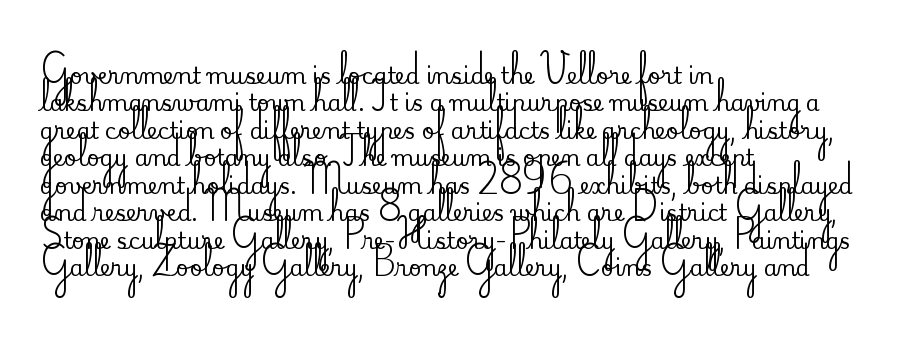
Q: Is the text italic (slanted)? A: No, it is upright.
Q: Is the text underlined? A: No.
Q: How is the paragraph aligned? A: Left-aligned.
Q: Is the spacing between letters normal or unusually wide? A: Normal.
Q: Is the spacing between lines tight, normal or loose? A: Normal.
